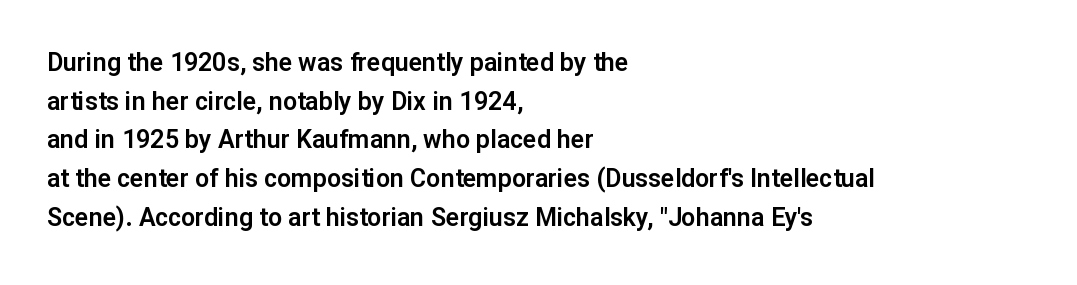
Inter-character spacing is left at the font's built-in metrics. Quick note: underline off. Horizontal alignment here is leftward, the default for most running prose. Posture: vertical. Line spacing here is normal.
